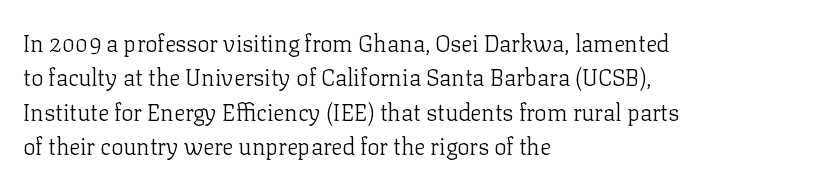
Q: Is the text bold? A: No.
Q: Is the text italic (slanted)? A: No, it is upright.
Q: Is the text underlined? A: No.
Q: How is the paragraph aligned? A: Left-aligned.
Q: Is the spacing between letters normal or unusually wide? A: Normal.
Q: Is the spacing between lines tight, normal or loose? A: Normal.
